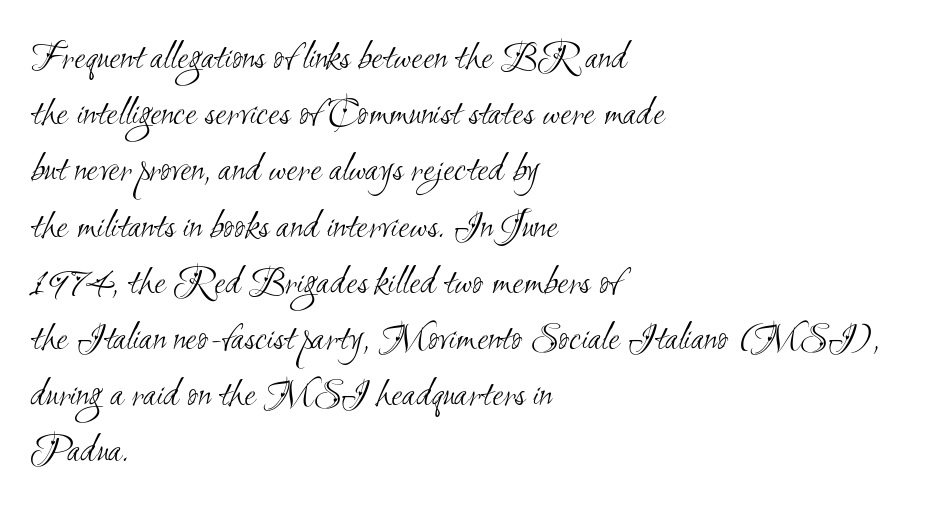
The letters advance in unequal steps, a hallmark of proportional type. Students, note that the glyphs here touch the page at normal intervals. The designer left line spacing at the default. Letterform terminals end flat and unadorned throughout the passage. The typeface has the unassuming heft of standard copy or less.
